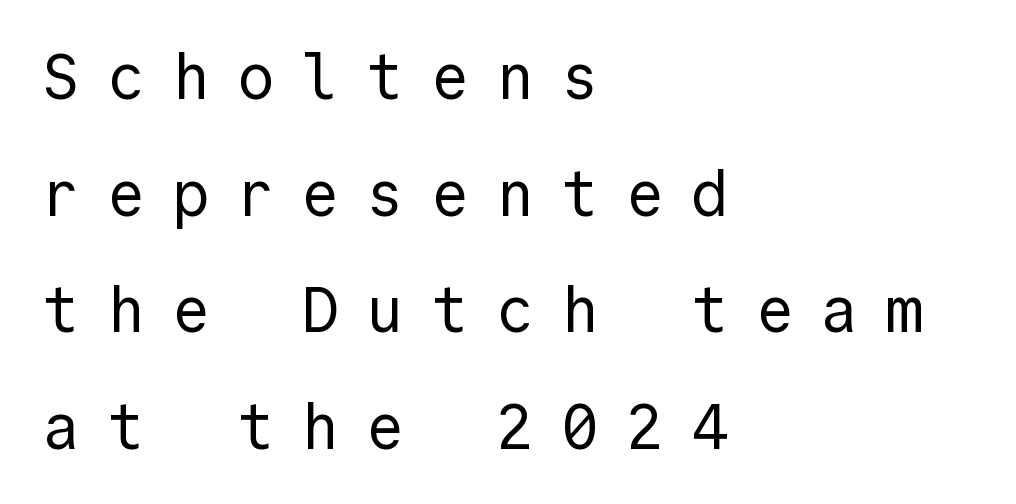
The image shows 63 px regular-weight sans-serif type, upright, monospaced; set left-aligned, line spacing 1.85x, unusually wide letter spacing (+0.43 em), not underlined; a medium x-height.
